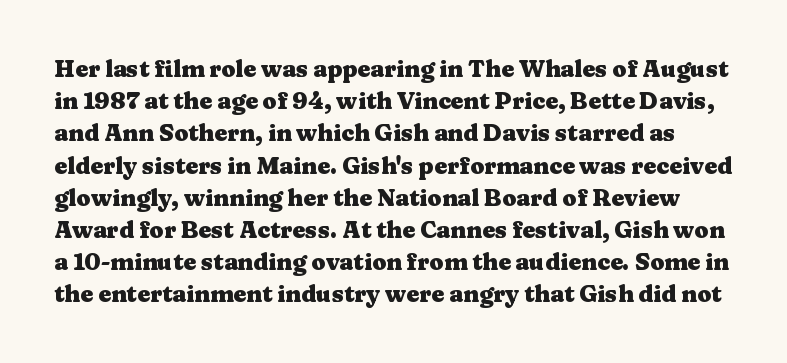
{"italic": "no", "bold": "yes", "underline": "no", "line_spacing": "normal", "line_spacing_ratio": 1.4, "letter_spacing": "normal", "letter_spacing_em": 0.0, "glyph_px": 23}
